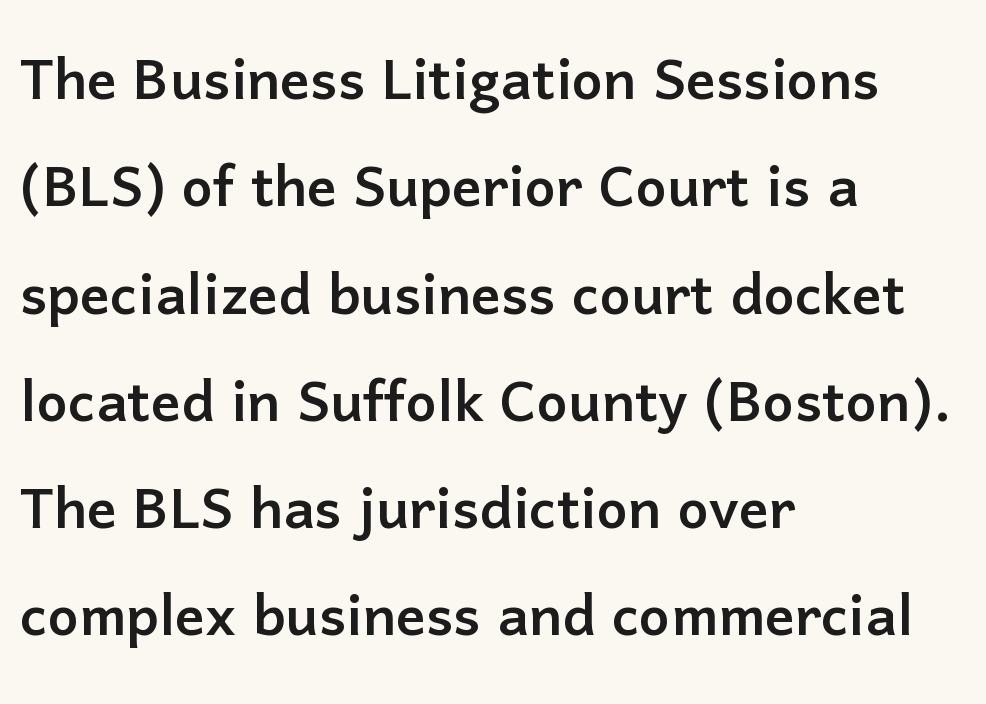
A clean baseline with only descenders dipping below it. Spacing verdict: proportional, widths tailored to each character. I'd call this a sans setting — the letters go barefoot. The axis of the letterforms is exactly vertical.
